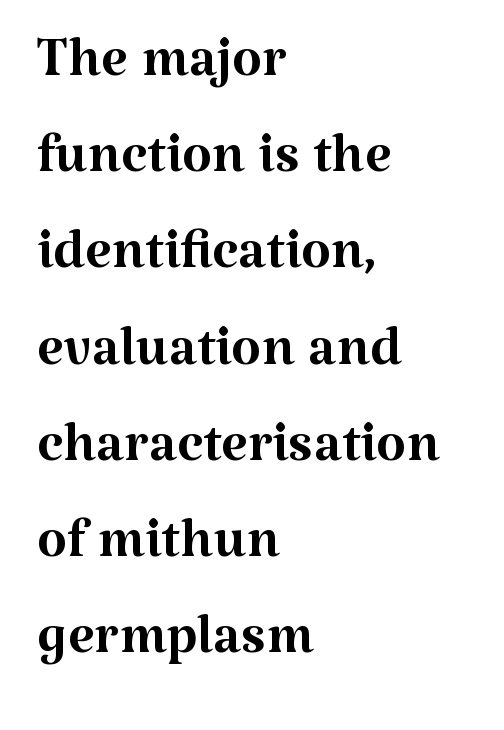
Q: Is the text bold? A: No.
Q: Is the text italic (slanted)? A: No, it is upright.
Q: Is the typeface a serif or a sans-serif typeface? A: Serif.
Q: Is the text underlined? A: No.
Q: How is the paragraph aligned? A: Left-aligned.
Q: Is the spacing between letters normal or unusually wide? A: Normal.
Q: Is the spacing between lines tight, normal or loose? A: Normal.
Q: Width (condensed, normal, or wide)? A: Normal.
Q: Stroke contrast? A: Medium.
Q: x-height? A: Medium.
Q: Monospaced? A: No.
